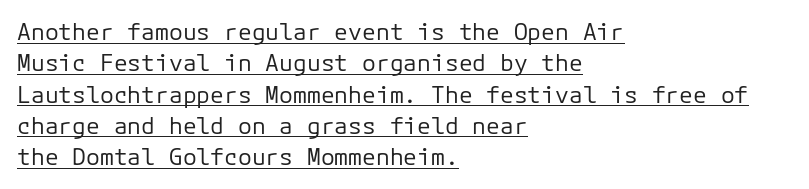
Typeset ragged right — the left edge is the straight one. No extra ink here — the face is not bold. This sample uses an upright cut, with every glyph sitting square on the baseline. In designer terms, the underline attribute is active on this setting.
